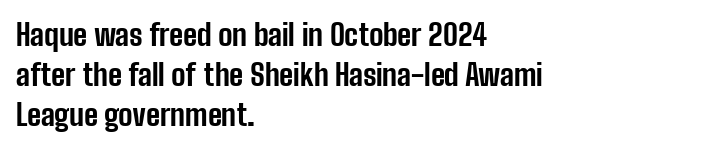
The image shows 30 px bold, condensed sans-serif type, upright; set left-aligned, normal line spacing (1.33x), normal letter spacing, not underlined; low stroke contrast and a medium x-height.
